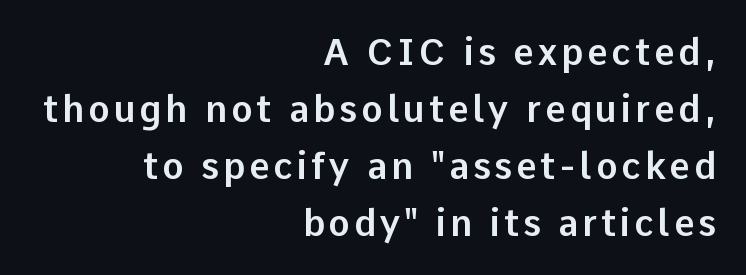
{"serif": "no", "italic": "no", "width": "normal", "stroke_contrast": "low", "x_height": "medium", "monospaced": "no", "underline": "no", "align": "right", "line_spacing": "normal", "line_spacing_ratio": 1.58, "glyph_px": 36}
